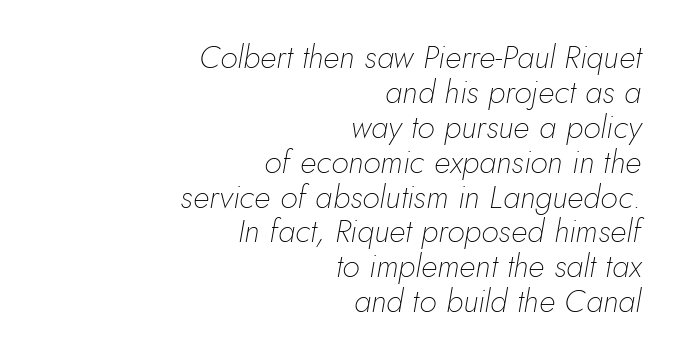
Q: Is the text bold? A: No.
Q: Is the text italic (slanted)? A: Yes, it leans right by about 5 degrees.
Q: Is the text underlined? A: No.
Q: How is the paragraph aligned? A: Right-aligned.
Q: Is the spacing between letters normal or unusually wide? A: Normal.
Q: Is the spacing between lines tight, normal or loose? A: Tight.
Q: Width (condensed, normal, or wide)? A: Normal.
Q: Stroke contrast? A: Low.
Q: x-height? A: Small.
Q: Monospaced? A: No.
